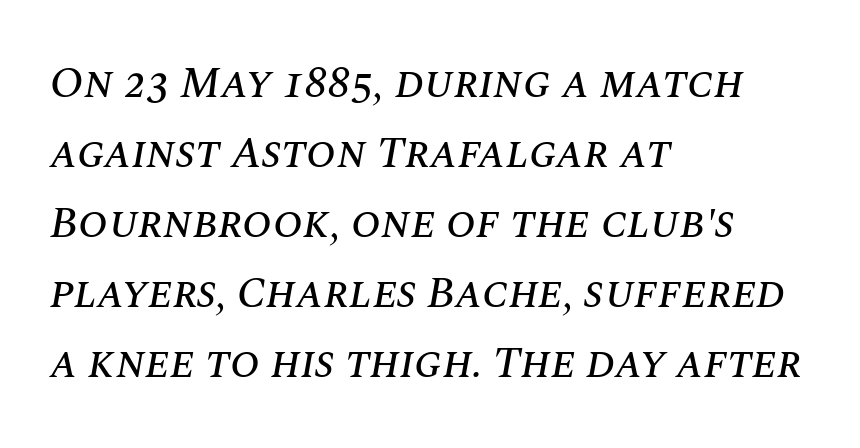
{"italic": "yes", "lean": "right", "slant_degrees": 10, "width": "normal", "stroke_contrast": "medium", "x_height": "large", "monospaced": "no", "underline": "no", "align": "left", "line_spacing": "normal", "line_spacing_ratio": 1.59, "letter_spacing": "normal", "letter_spacing_em": 0.0, "glyph_px": 44}
